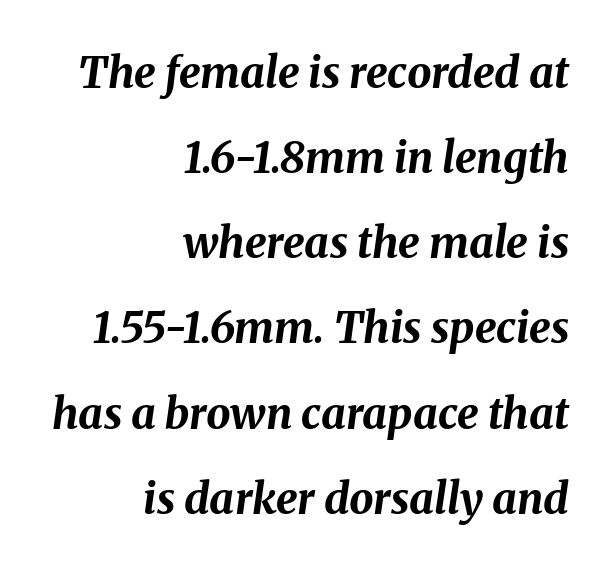
Q: Is the text bold? A: Yes.
Q: Is the text italic (slanted)? A: Yes, it leans right by about 8 degrees.
Q: Is the text underlined? A: No.
Q: How is the paragraph aligned? A: Right-aligned.
Q: Is the spacing between letters normal or unusually wide? A: Normal.
Q: Is the spacing between lines tight, normal or loose? A: Loose.
Q: Width (condensed, normal, or wide)? A: Normal.
Q: Stroke contrast? A: Medium.
Q: x-height? A: Medium.
Q: Monospaced? A: No.
